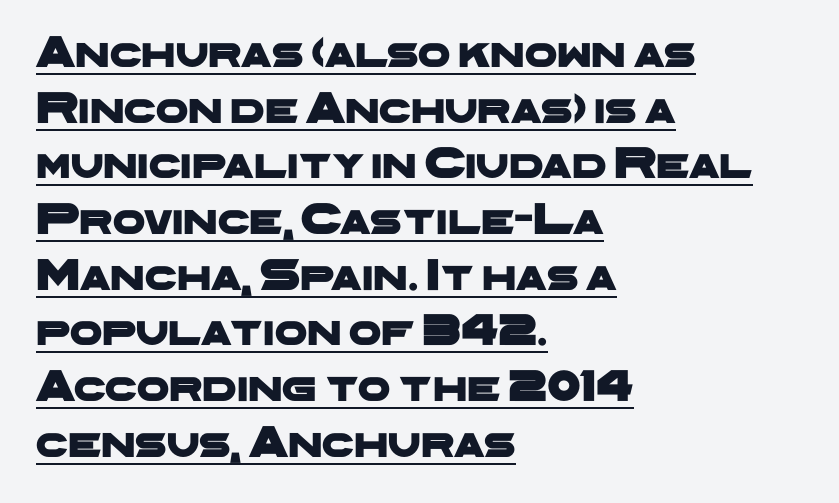
Q: Is the typeface a serif or a sans-serif typeface? A: Sans-serif.
Q: Is the text underlined? A: Yes.
Q: How is the paragraph aligned? A: Left-aligned.
Q: Is the spacing between letters normal or unusually wide? A: Normal.
Q: Width (condensed, normal, or wide)? A: Wide.
Q: Stroke contrast? A: Low.
Q: x-height? A: Medium.
Q: Monospaced? A: No.
